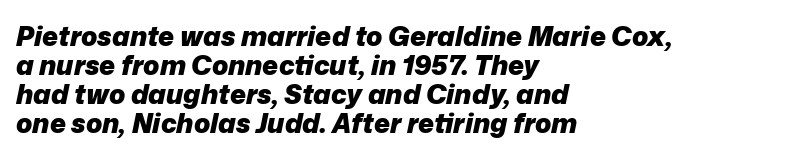
Q: Is the text bold? A: Yes.
Q: Is the text italic (slanted)? A: Yes, it leans right by about 12 degrees.
Q: Is the text underlined? A: No.
Q: How is the paragraph aligned? A: Left-aligned.
Q: Is the spacing between letters normal or unusually wide? A: Normal.
Q: Is the spacing between lines tight, normal or loose? A: Tight.
